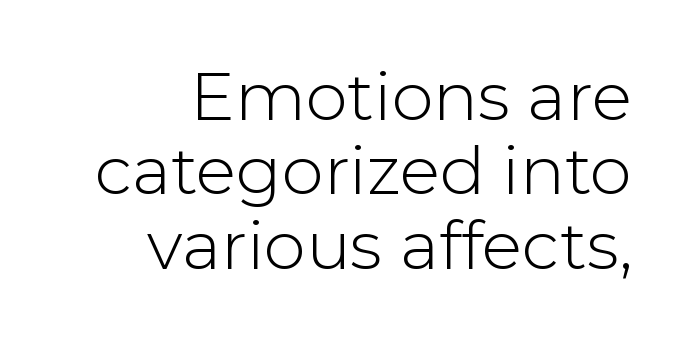
The gap between lines stays unmarked. Proportional: the letters do not fall into vertical columns. Typeset ragged left — the right edge is the straight one. Vertical stems look standard width or narrower in stroke. Posture: upright roman. These lines keep a tight, regular rhythm from letter to letter.
